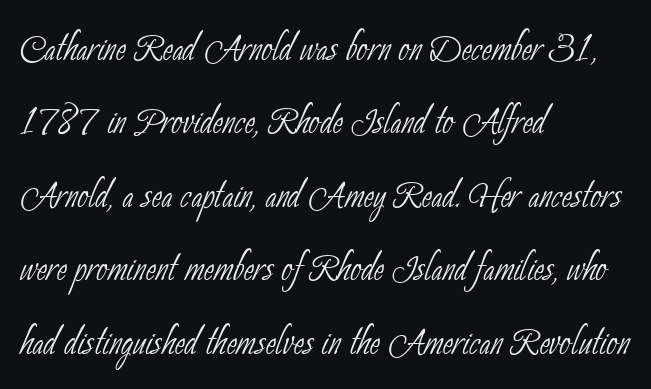
The font is comparable to plain body text, perhaps lighter. Varying glyph widths throughout — classic text-font behaviour. Any mark beneath the type? The region is blank. The letters sit at their default tracking, neither squeezed nor spread. The text was rendered using a sans face with plain stroke endings. The rendering anchors every line to the left-hand side.
